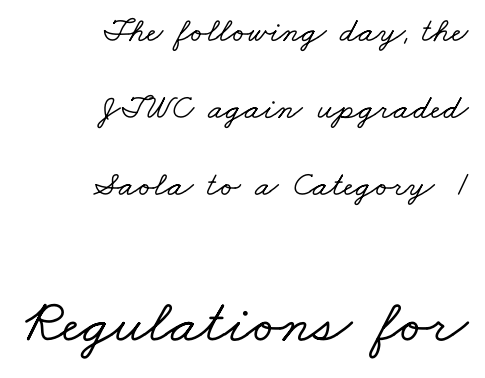
Q: Is the typeface a serif or a sans-serif typeface? A: Serif.
Q: Is the text underlined? A: No.
Q: How is the paragraph aligned? A: Right-aligned.
Q: Is the spacing between letters normal or unusually wide? A: Normal.
Q: Is the spacing between lines tight, normal or loose? A: Loose.
Q: Which block of text is set in a larger size, the first (top) or the second (bottom)? A: The second (bottom) one.
Q: Width (condensed, normal, or wide)? A: Wide.
Q: Stroke contrast? A: Low.
Q: x-height? A: Small.
Q: Monospaced? A: No.
